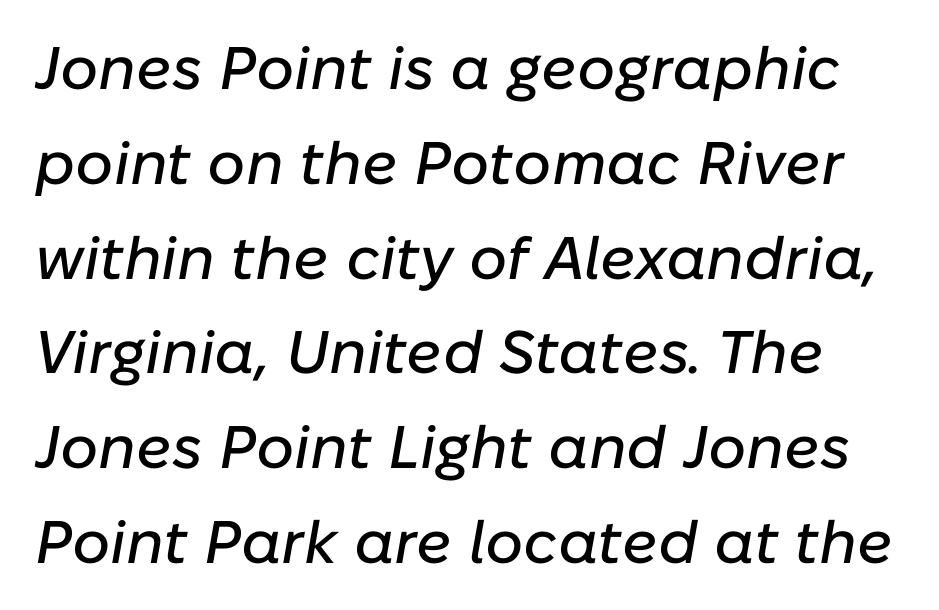
Tracking here is standard; glyphs follow each other at the usual distance. The specimen reads as italic at a glance. Note the varied advance widths — an 'i' is clearly narrower than an 'm'. Line spacing here is normal. No word sits above an underline.
